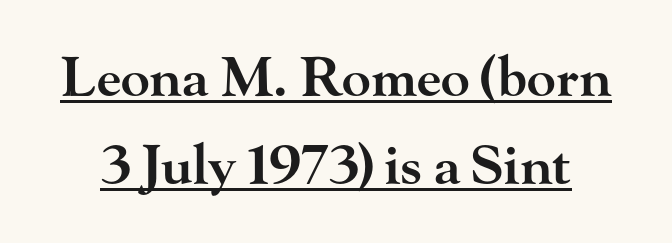
The image shows 54 px semibold, wide serif type, upright; set normal line spacing (1.63x), normal letter spacing, underlined; high stroke contrast and a small x-height.
